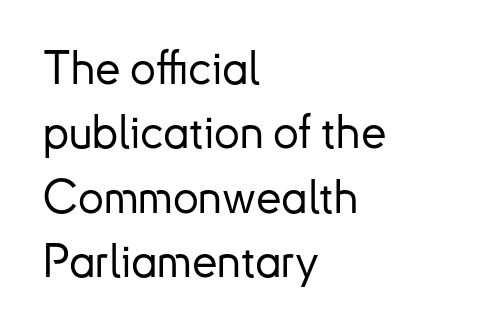
{"serif": "no", "italic": "no", "width": "normal", "stroke_contrast": "low", "x_height": "small", "monospaced": "no", "underline": "no", "align": "left", "line_spacing": "normal", "line_spacing_ratio": 1.4, "letter_spacing": "normal", "letter_spacing_em": 0.0, "glyph_px": 46}
